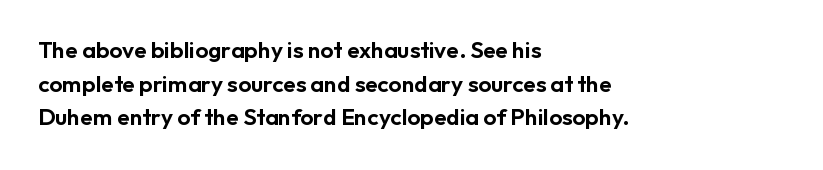
Notice how the passage keeps a crisp vertical edge on the left only. Ascenders rise straight up at ninety degrees. The passage shown is not underscored anywhere. Tracking value appears to be zero — textbook default spacing.
